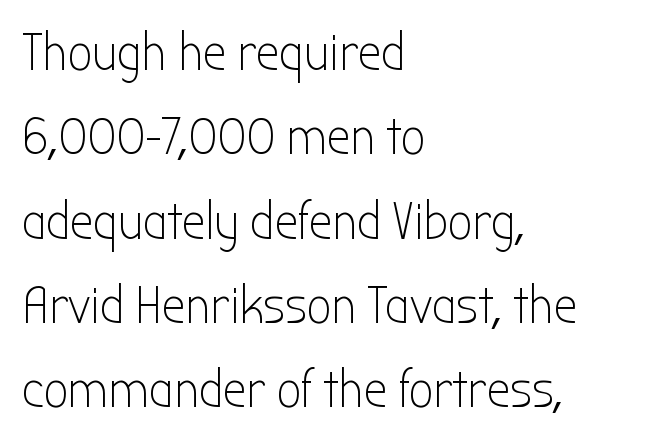
The image shows 53 px light, condensed sans-serif type, upright; set left-aligned, normal line spacing (1.59x), normal letter spacing, not underlined; low stroke contrast and a medium x-height.
